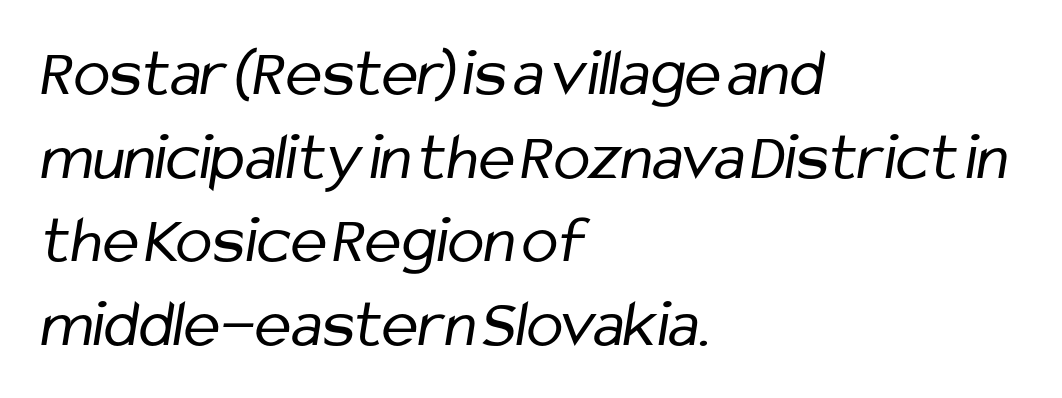
Q: Is the text bold? A: No.
Q: Is the typeface a serif or a sans-serif typeface? A: Sans-serif.
Q: Is the text underlined? A: No.
Q: How is the paragraph aligned? A: Left-aligned.
Q: Is the spacing between letters normal or unusually wide? A: Normal.
Q: Width (condensed, normal, or wide)? A: Condensed.
Q: Stroke contrast? A: Low.
Q: x-height? A: Medium.
Q: Monospaced? A: No.
